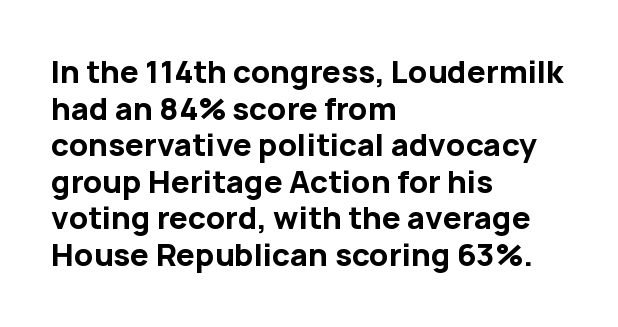
Varying glyph widths throughout — classic text-font behaviour. A classic flush-left, rag-right setting is used for this passage. You could call the tracking neutral — neither tight nor loose. The passage shown is not underscored anywhere.
